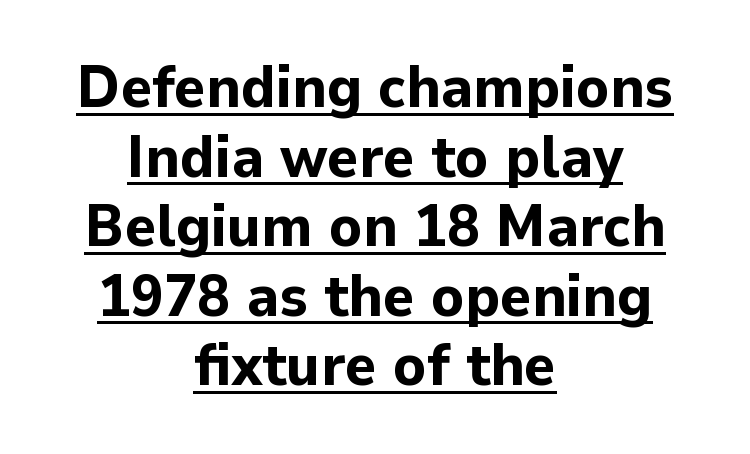
The image shows 60 px bold sans-serif type, upright; set centered, line spacing 1.16x, normal letter spacing, underlined; low stroke contrast and a medium x-height.
